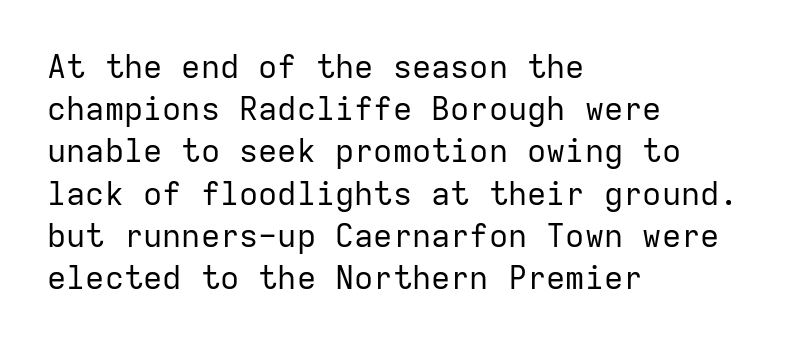
Q: Is the text bold? A: No.
Q: Is the text italic (slanted)? A: No, it is upright.
Q: Is the typeface a serif or a sans-serif typeface? A: Sans-serif.
Q: Is the text underlined? A: No.
Q: How is the paragraph aligned? A: Left-aligned.
Q: Is the spacing between letters normal or unusually wide? A: Normal.
Q: Is the spacing between lines tight, normal or loose? A: Normal.
Q: Width (condensed, normal, or wide)? A: Normal.
Q: Stroke contrast? A: Low.
Q: x-height? A: Medium.
Q: Monospaced? A: Yes.
